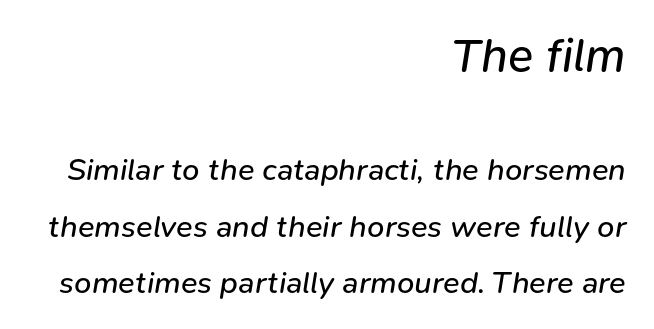
Q: Is the text bold? A: No.
Q: Is the text italic (slanted)? A: Yes, it leans right by about 9 degrees.
Q: Is the text underlined? A: No.
Q: How is the paragraph aligned? A: Right-aligned.
Q: Is the spacing between letters normal or unusually wide? A: Normal.
Q: Which block of text is set in a larger size, the first (top) or the second (bottom)? A: The first (top) one.
Q: Width (condensed, normal, or wide)? A: Normal.
Q: Stroke contrast? A: Low.
Q: x-height? A: Medium.
Q: Monospaced? A: No.
